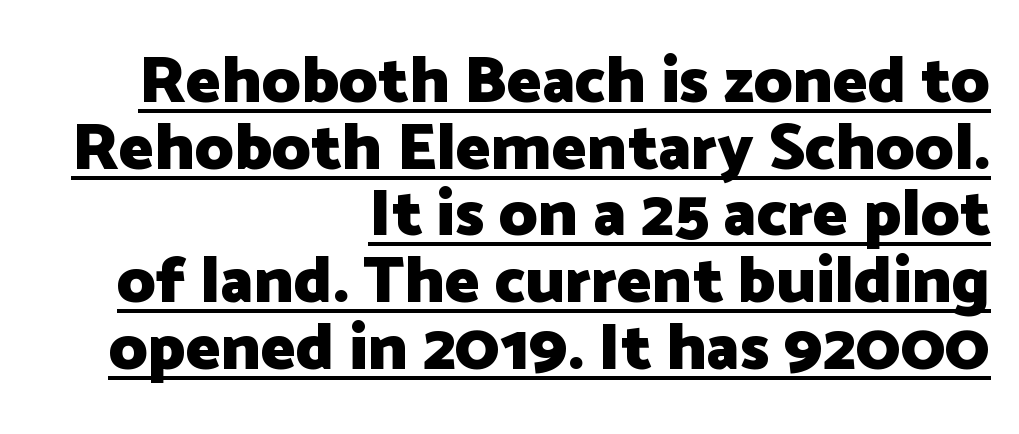
{"serif": "no", "italic": "no", "bold": "yes", "weight": "heavy", "width": "normal", "stroke_contrast": "low", "x_height": "medium", "monospaced": "no", "underline": "yes", "align": "right", "line_spacing": "tight", "line_spacing_ratio": 1.01, "letter_spacing": "normal", "letter_spacing_em": 0.0, "glyph_px": 66}
